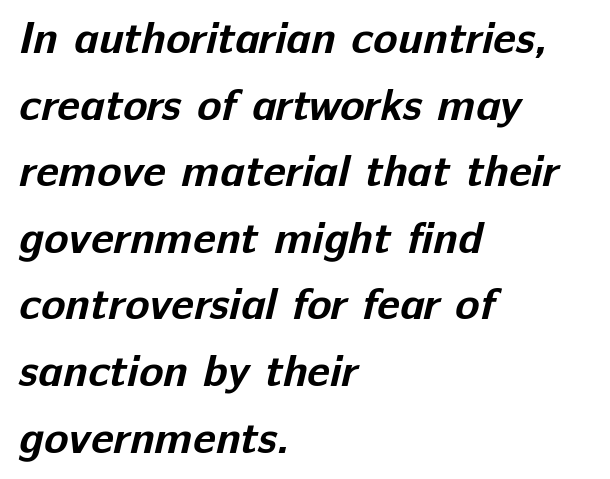
The image shows 45 px bold sans-serif type; set left-aligned, normal line spacing (1.48x), normal letter spacing, not underlined; low stroke contrast and a medium x-height.
